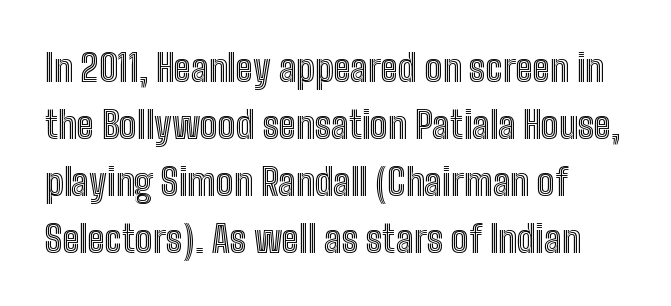
The image shows 37 px condensed type, upright; set normal line spacing (1.54x), normal letter spacing, not underlined; a medium x-height.
